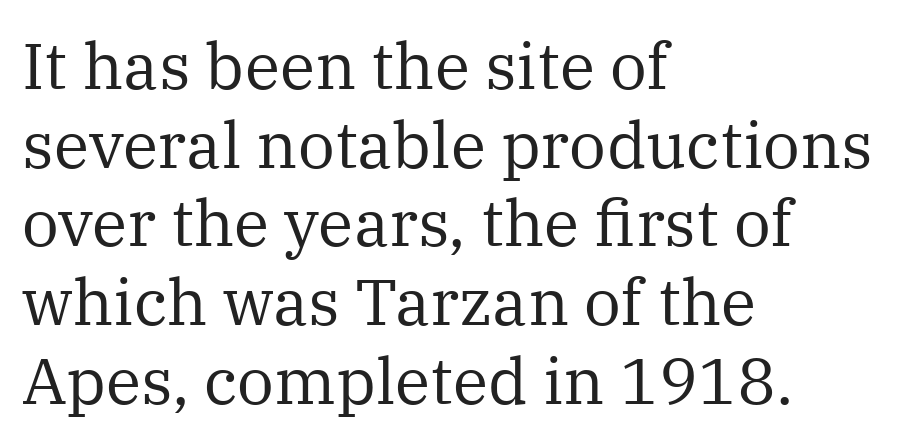
{"serif": "yes", "italic": "no", "bold": "no", "weight": "regular", "width": "normal", "stroke_contrast": "medium", "x_height": "medium", "monospaced": "no", "underline": "no", "align": "left", "line_spacing_ratio": 1.21, "letter_spacing": "normal", "letter_spacing_em": 0.0, "glyph_px": 65}
